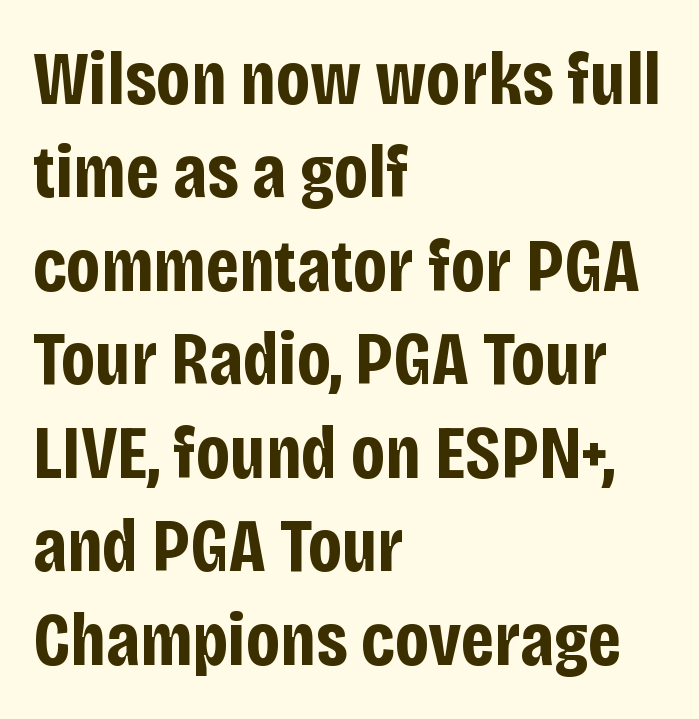
Q: Is the text bold? A: Yes.
Q: Is the text italic (slanted)? A: No, it is upright.
Q: Is the typeface a serif or a sans-serif typeface? A: Sans-serif.
Q: Is the text underlined? A: No.
Q: How is the paragraph aligned? A: Left-aligned.
Q: Is the spacing between letters normal or unusually wide? A: Normal.
Q: Width (condensed, normal, or wide)? A: Condensed.
Q: Stroke contrast? A: Low.
Q: x-height? A: Large.
Q: Monospaced? A: No.
